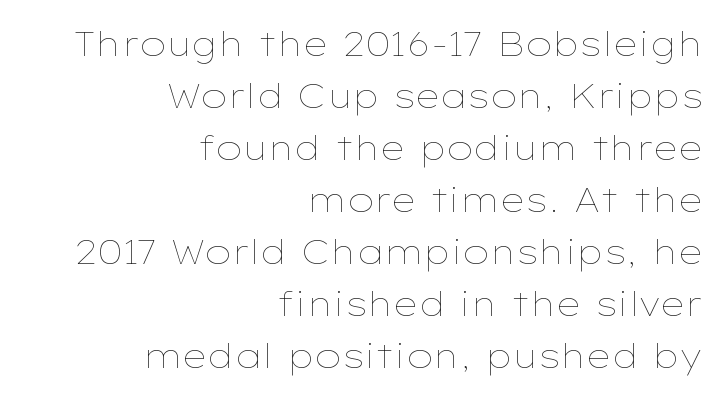
Unlike italic type, these characters show no tilt at all. This block has exactly the height ordinary leading produces. The setting favours the right margin, as signatures and pull-quotes sometimes do. The space directly below the letters is spotless. The letterforms sit at book weight or below. Observe the ordinary spacing: letters are neighbours, not strangers.
